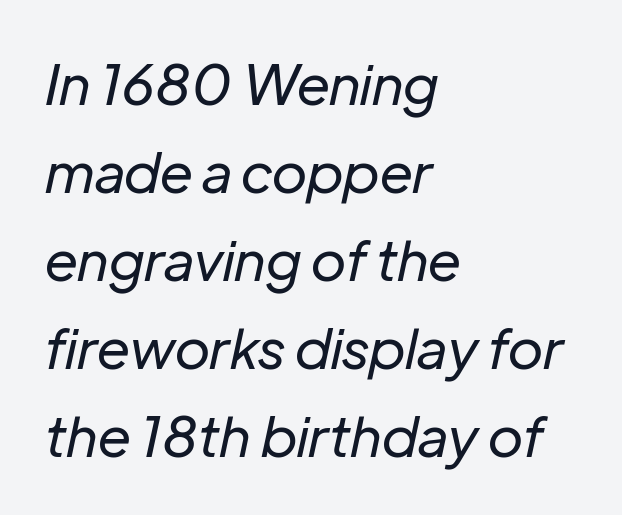
{"italic": "yes", "lean": "right", "slant_degrees": 12, "bold": "no", "weight": "regular", "width": "normal", "stroke_contrast": "low", "x_height": "medium", "monospaced": "no", "underline": "no", "align": "left", "line_spacing": "normal", "line_spacing_ratio": 1.57, "letter_spacing": "normal", "letter_spacing_em": 0.0, "glyph_px": 56}
